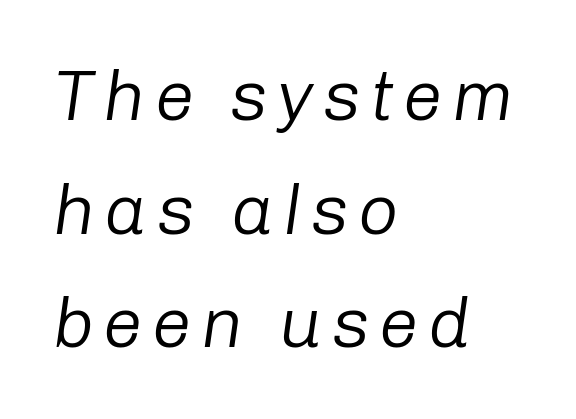
Q: Is the text bold? A: No.
Q: Is the text italic (slanted)? A: Yes, it leans right by about 8 degrees.
Q: Is the text underlined? A: No.
Q: How is the paragraph aligned? A: Left-aligned.
Q: Is the spacing between lines tight, normal or loose? A: Normal.
Q: Width (condensed, normal, or wide)? A: Normal.
Q: Stroke contrast? A: Low.
Q: x-height? A: Medium.
Q: Monospaced? A: No.
